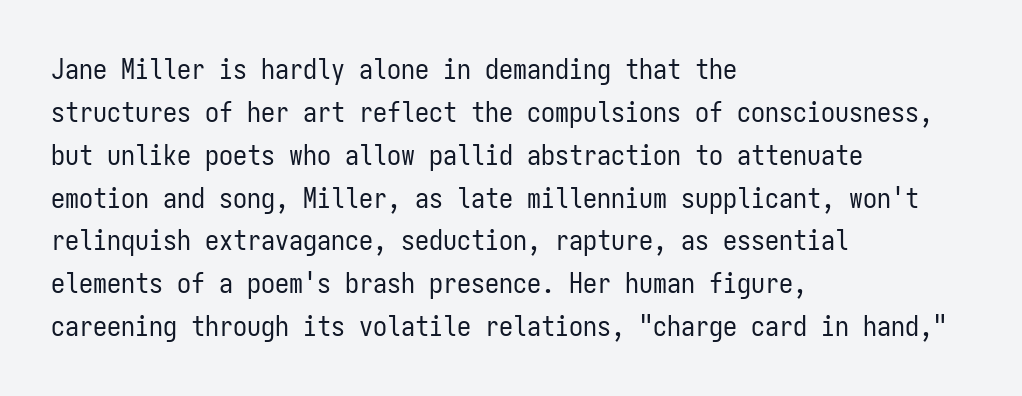
{"serif": "no", "italic": "no", "bold": "no", "weight": "regular", "width": "condensed", "stroke_contrast": "low", "x_height": "medium", "monospaced": "yes", "underline": "no", "align": "left", "line_spacing": "normal", "line_spacing_ratio": 1.53, "letter_spacing": "normal", "letter_spacing_em": 0.0, "glyph_px": 28}
